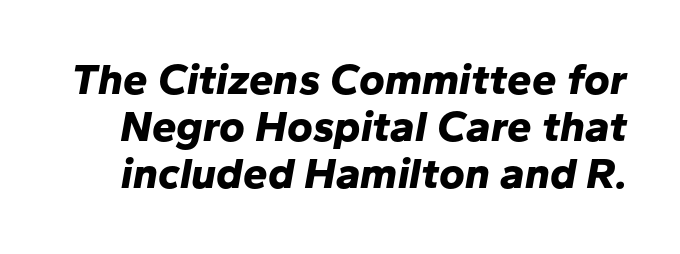
Q: Is the text bold? A: Yes.
Q: Is the text italic (slanted)? A: Yes, it leans right by about 10 degrees.
Q: Is the text underlined? A: No.
Q: Is the spacing between letters normal or unusually wide? A: Normal.
Q: Is the spacing between lines tight, normal or loose? A: Tight.
Q: Width (condensed, normal, or wide)? A: Normal.
Q: Stroke contrast? A: Low.
Q: x-height? A: Medium.
Q: Monospaced? A: No.
